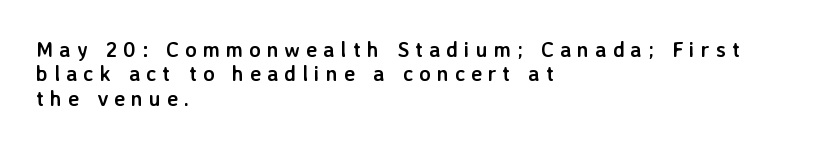
The image shows 21 px bold type, upright; set left-aligned, line spacing 1.16x, unusually wide letter spacing (+0.29 em), not underlined.
